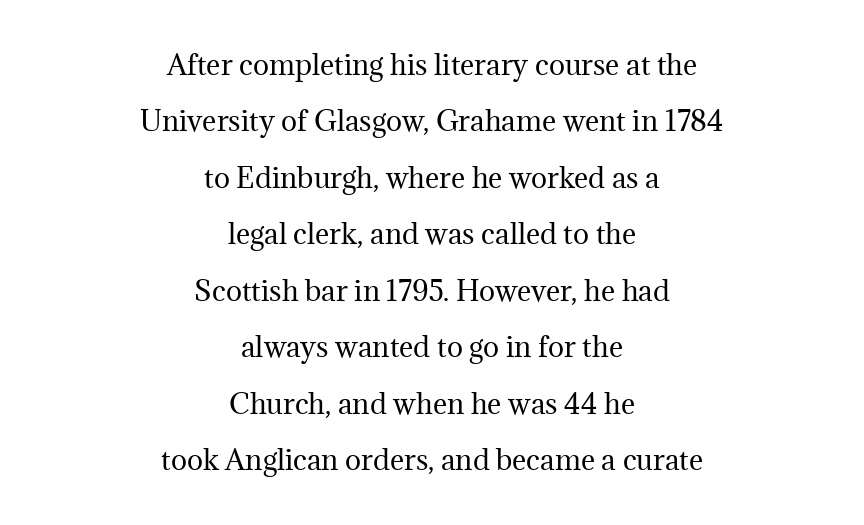
{"italic": "no", "bold": "no", "underline": "no", "align": "center", "line_spacing": "loose", "line_spacing_ratio": 2.09, "letter_spacing": "normal", "letter_spacing_em": 0.0, "glyph_px": 27}
